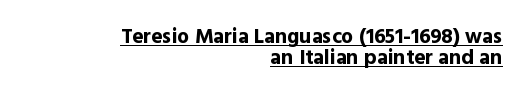
The image shows 21 px bold type, upright; set right-aligned, tight line spacing (0.99x), normal letter spacing, underlined.
